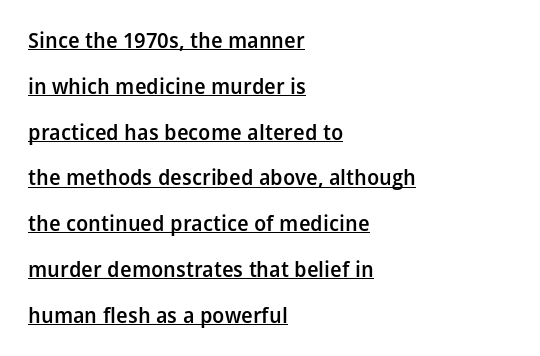
The image shows 21 px text type, upright; set left-aligned, loose line spacing (2.18x), normal letter spacing, underlined.
